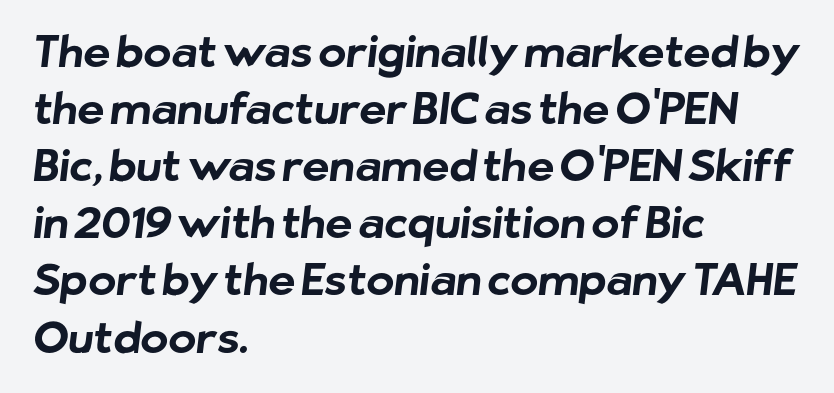
Interline gaps are of average width in this sample. These words are printed bold, with thick strokes throughout. Descenders hang freely into open space. Grotesque or geometric, the face here clearly has no serifs. The passage shown is typed in a proportional face where columns would drift. Notice how the passage keeps a crisp vertical edge on the left only.
